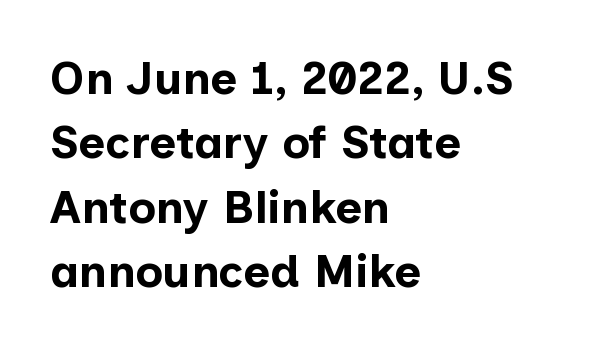
Q: Is the text bold? A: Yes.
Q: Is the text italic (slanted)? A: No, it is upright.
Q: Is the typeface a serif or a sans-serif typeface? A: Sans-serif.
Q: Is the text underlined? A: No.
Q: How is the paragraph aligned? A: Left-aligned.
Q: Is the spacing between letters normal or unusually wide? A: Normal.
Q: Is the spacing between lines tight, normal or loose? A: Normal.
Q: Width (condensed, normal, or wide)? A: Normal.
Q: Stroke contrast? A: Low.
Q: x-height? A: Medium.
Q: Monospaced? A: No.
